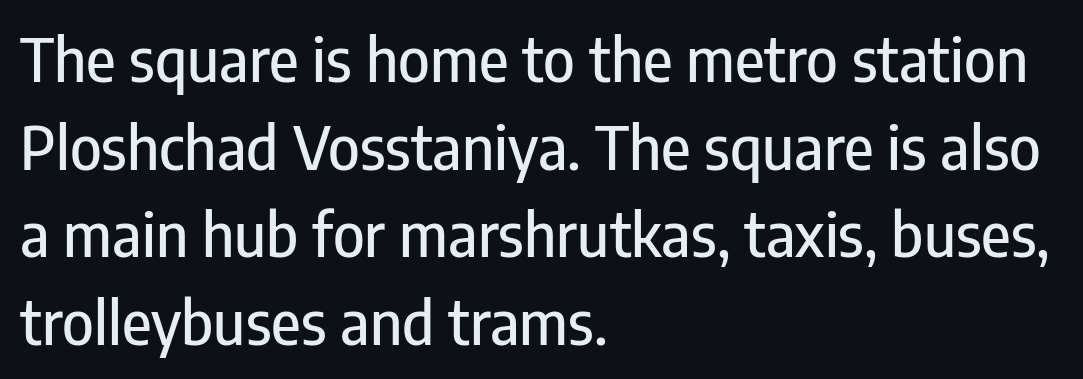
{"serif": "no", "italic": "no", "width": "condensed", "stroke_contrast": "low", "x_height": "medium", "monospaced": "no", "underline": "no", "align": "left", "line_spacing": "normal", "line_spacing_ratio": 1.46, "letter_spacing": "normal", "letter_spacing_em": 0.0, "glyph_px": 60}
